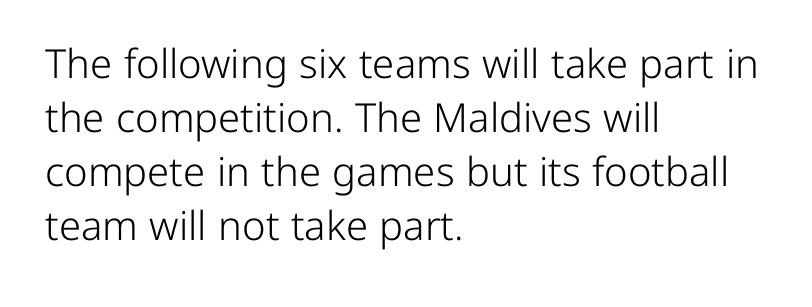
{"serif": "no", "italic": "no", "bold": "no", "weight": "light", "width": "normal", "stroke_contrast": "low", "x_height": "medium", "monospaced": "no", "underline": "no", "align": "left", "line_spacing": "normal", "line_spacing_ratio": 1.35, "letter_spacing": "normal", "letter_spacing_em": 0.0, "glyph_px": 40}
